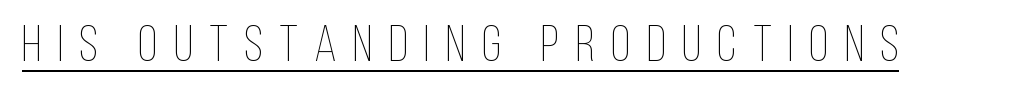
Caption: face not bold, strokes unweighted. Honestly, the underline is the first thing you notice here. The gaps between neighbouring characters are conspicuously large. This is the regular roman posture of the typeface.
